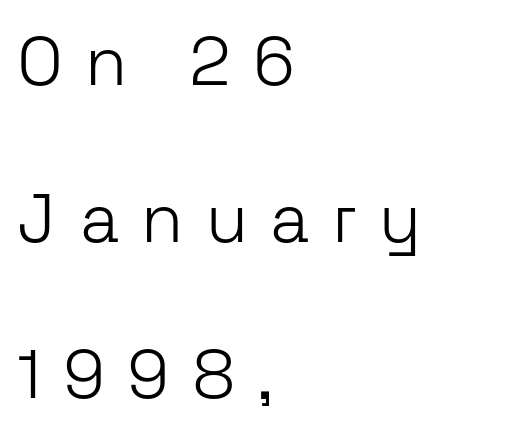
The glyphs in this specimen are sans serif. Reading down the block, your eye returns to a fixed left position each line. This sample uses an upright cut, with every glyph sitting square on the baseline. Note the varied advance widths — an 'i' is clearly narrower than an 'm'. The typeface has the unassuming heft of standard copy or less. Lines of text with bare space underneath.
